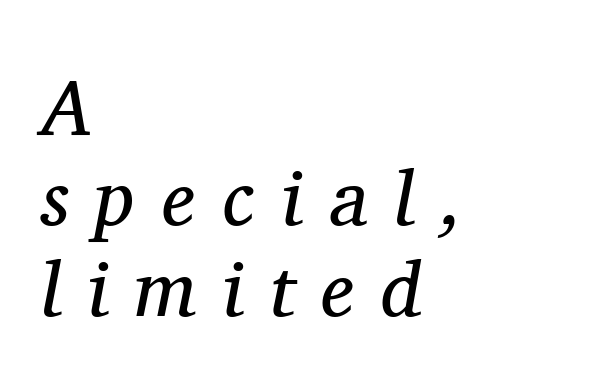
The image shows 78 px regular-weight serif type, italic (leaning right); set left-aligned, line spacing 1.16x, unusually wide letter spacing (+0.34 em), not underlined; medium stroke contrast and a medium x-height.
